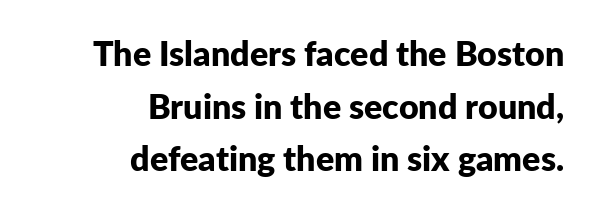
The letters carry no serifs — their stems end cleanly without finishing strokes. Typographic density is high because the face is bold. The tracking reads as untouched default to a designer's eye. The passage shown is typed in a proportional face where columns would drift.
